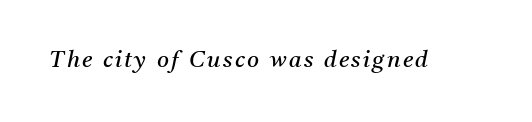
{"italic": "yes", "lean": "right", "slant_degrees": 11, "bold": "no", "underline": "no", "glyph_px": 23}
